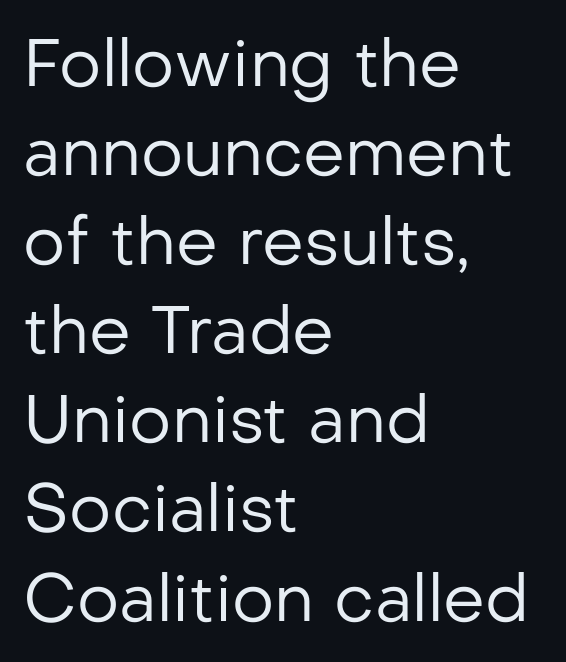
Line beginnings align vertically; line endings do not. No letter is thick-stroked: the sample isn't bold. Vertically, the passage feels balanced, rows spaced as you'd expect. Plain, unruled lines of type. The rendering keeps characters at their native spacing. These lines were composed using upright roman letters.
